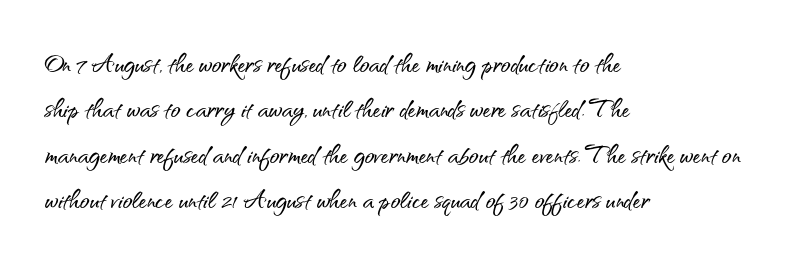
Q: Is the text italic (slanted)? A: Yes.
Q: Is the typeface a serif or a sans-serif typeface? A: Sans-serif.
Q: Is the text underlined? A: No.
Q: How is the paragraph aligned? A: Left-aligned.
Q: Is the spacing between letters normal or unusually wide? A: Normal.
Q: Is the spacing between lines tight, normal or loose? A: Normal.
Q: Width (condensed, normal, or wide)? A: Normal.
Q: Stroke contrast? A: Medium.
Q: x-height? A: Small.
Q: Monospaced? A: No.
